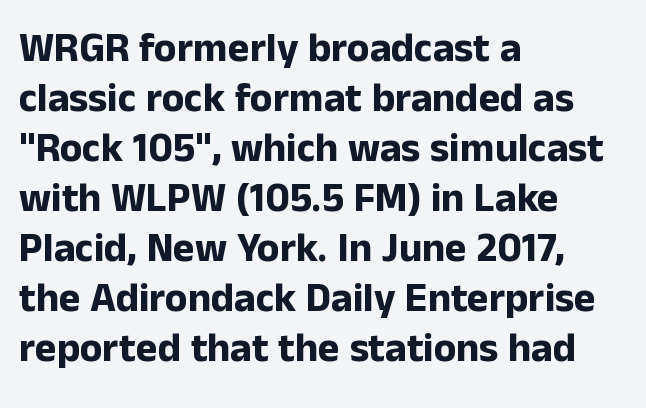
The image shows 41 px bold sans-serif type, upright; set left-aligned, line spacing 1.22x, normal letter spacing, not underlined; low stroke contrast and a medium x-height.
